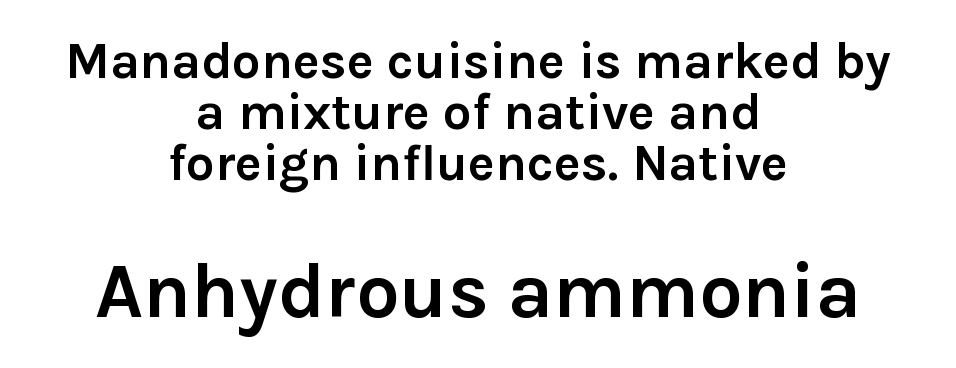
The image shows 77 px semibold sans-serif type, upright; set centered, tight line spacing (1.0x), normal letter spacing, not underlined; the second (bottom) block is 1.51x larger; low stroke contrast and a medium x-height.
